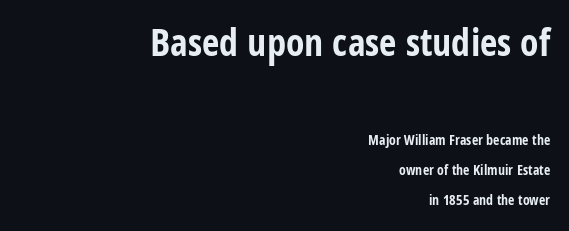
{"serif": "no", "italic": "no", "bold": "yes", "weight": "bold", "width": "condensed", "stroke_contrast": "low", "x_height": "large", "monospaced": "no", "underline": "no", "align": "right", "line_spacing": "loose", "line_spacing_ratio": 2.15, "letter_spacing": "normal", "letter_spacing_em": 0.0, "larger_block": "first", "size_ratio": 2.71, "glyph_px": 38}
